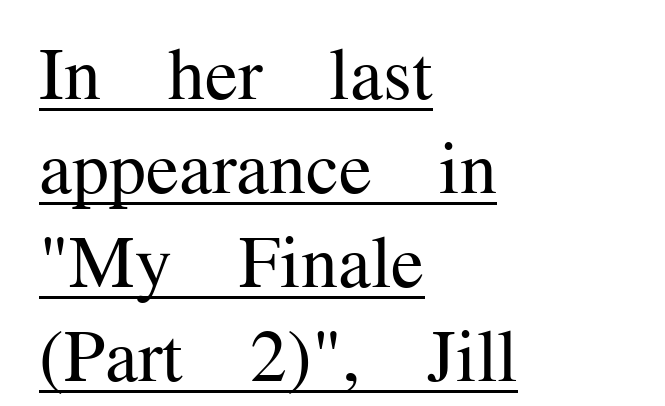
Note the varied advance widths — an 'i' is clearly narrower than an 'm'. Underlining? Definitely there. The type sits square on the baseline with zero lean. If you drew a ruler down the left edge, every line would touch it. These lines are composed in type with serifs.
